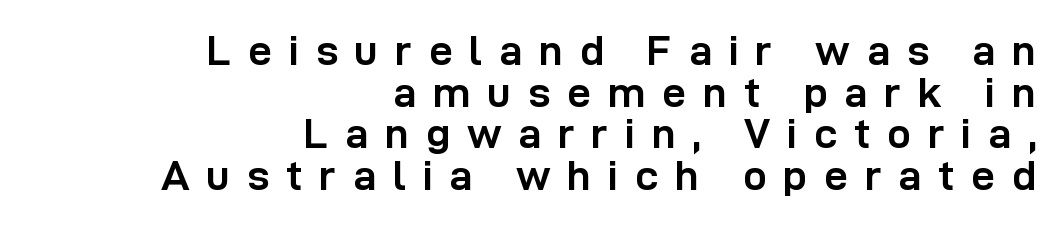
The image shows 42 px semibold sans-serif type, upright; set right-aligned, tight line spacing (0.99x), unusually wide letter spacing (+0.4 em), not underlined; low stroke contrast and a medium x-height.
